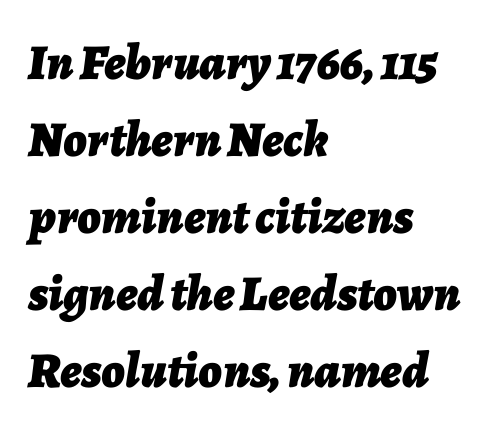
The image shows 50 px bold type, italic (leaning right); set left-aligned, normal line spacing (1.54x), normal letter spacing, not underlined; low stroke contrast and a medium x-height.
